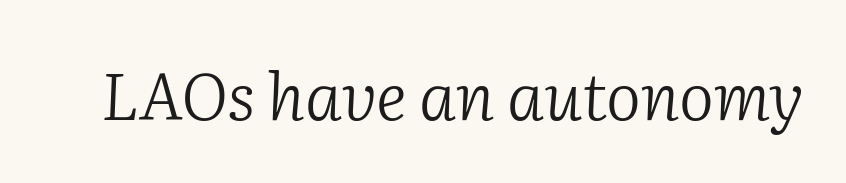
{"serif": "yes", "italic": "yes", "lean": "right", "slant_degrees": 2, "bold": "no", "weight": "light", "width": "normal", "stroke_contrast": "low", "x_height": "medium", "monospaced": "no", "underline": "no", "letter_spacing": "normal", "letter_spacing_em": 0.0, "glyph_px": 66}
